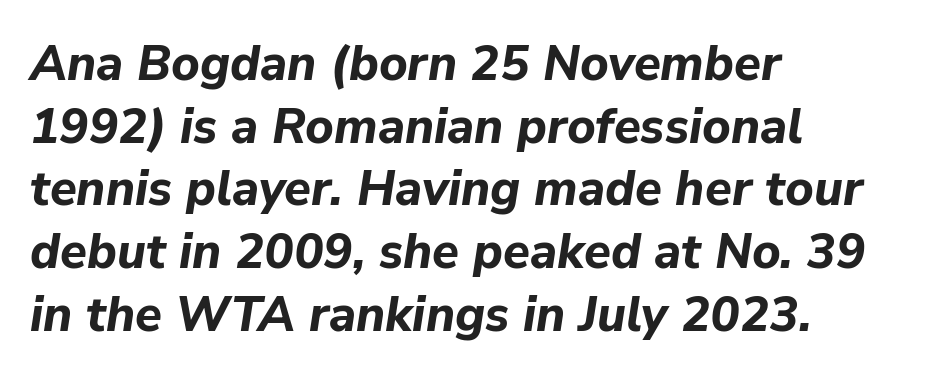
The image shows 49 px bold type, italic (leaning right); set left-aligned, normal line spacing (1.28x), normal letter spacing, not underlined; low stroke contrast and a medium x-height.
